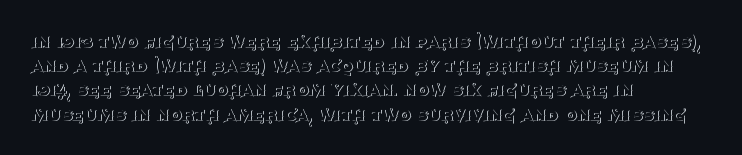
Tall strokes in this sample are plumb rather than angled. Decoration check: the copy has no underline. Words appear dense and cohesive because spacing is normal. The typesetter chose a ragged-right arrangement here.
